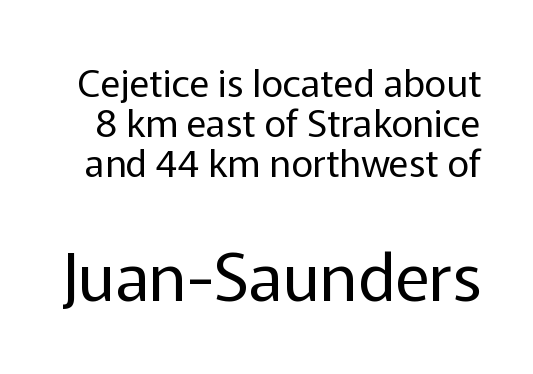
{"serif": "no", "italic": "no", "bold": "no", "weight": "regular", "width": "normal", "stroke_contrast": "low", "x_height": "medium", "monospaced": "no", "underline": "no", "line_spacing": "tight", "line_spacing_ratio": 1.05, "letter_spacing": "normal", "letter_spacing_em": 0.0, "larger_block": "second", "size_ratio": 1.74, "glyph_px": 66}
